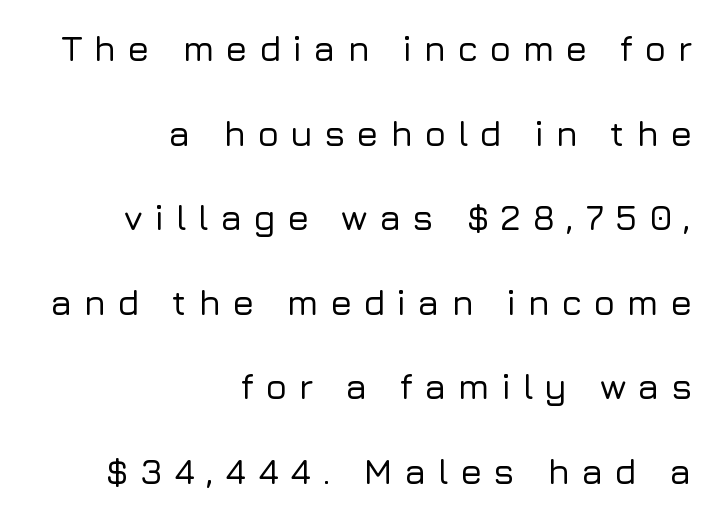
Q: Is the text italic (slanted)? A: No, it is upright.
Q: Is the typeface a serif or a sans-serif typeface? A: Sans-serif.
Q: Is the text underlined? A: No.
Q: How is the paragraph aligned? A: Right-aligned.
Q: Is the spacing between letters normal or unusually wide? A: Unusually wide.
Q: Is the spacing between lines tight, normal or loose? A: Loose.
Q: Width (condensed, normal, or wide)? A: Normal.
Q: Stroke contrast? A: Low.
Q: x-height? A: Medium.
Q: Monospaced? A: No.
